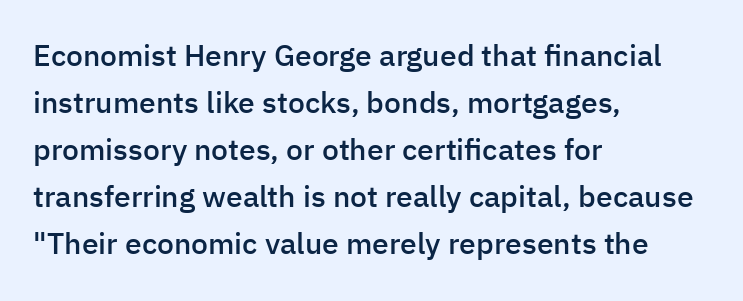
The image shows 30 px semibold sans-serif type, upright; set left-aligned, normal line spacing (1.57x), normal letter spacing, not underlined; low stroke contrast and a medium x-height.
